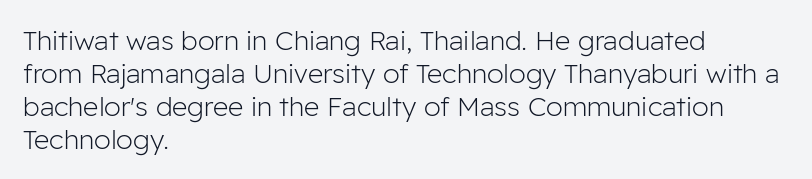
Q: Is the text bold? A: No.
Q: Is the text italic (slanted)? A: No, it is upright.
Q: Is the text underlined? A: No.
Q: How is the paragraph aligned? A: Left-aligned.
Q: Is the spacing between letters normal or unusually wide? A: Normal.
